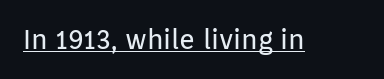
{"italic": "no", "bold": "no", "underline": "yes", "letter_spacing": "normal", "letter_spacing_em": 0.0, "glyph_px": 27}
